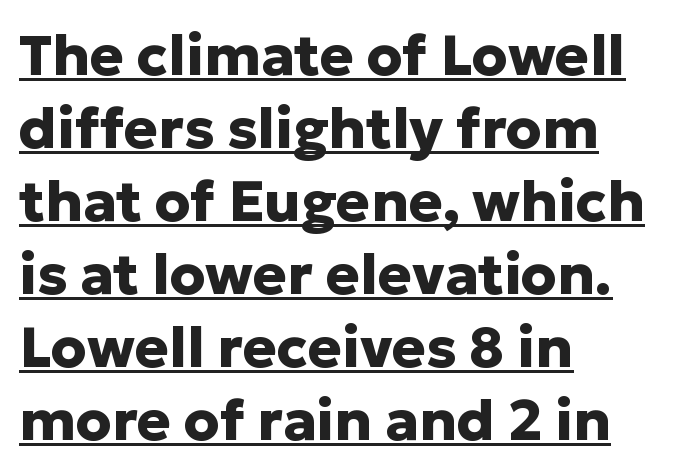
This sample uses an upright cut, with every glyph sitting square on the baseline. The string is rendered with underlining switched on. This sample is left-justified, so line endings fall wherever the words run out. Does extra space separate the letters? No, they use regular spacing. The rendering uses a moderate line-height, typical for paragraphs.
